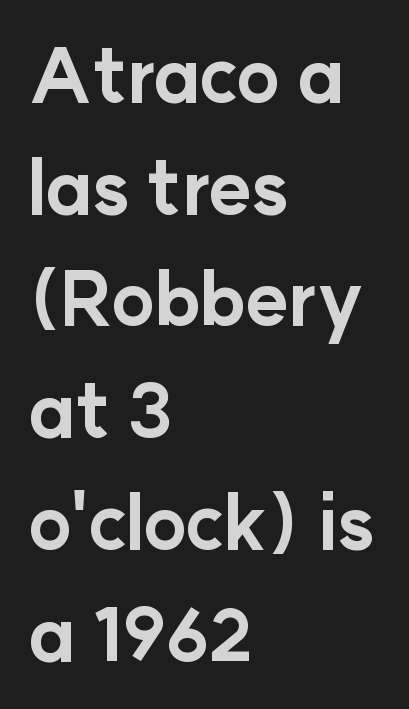
A typesetter would mark this as roman, not italic. Check the space under the baseline: it is left empty. I'd describe the lettering as bold — thick and assertive. The letterforms sit shoulder to shoulder at normal distance.
